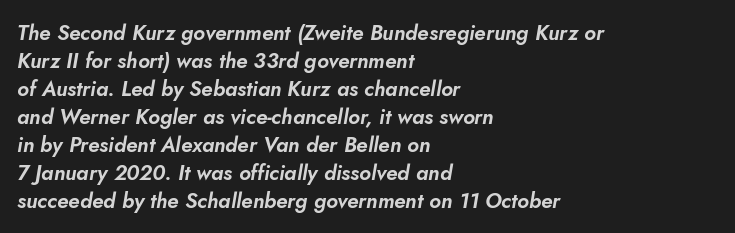
One glance says typical: line gaps are just what's usual. When letters slant like this, we call the style italic. The space beneath each line is pristine and unruled. You could call the tracking neutral — neither tight nor loose. Line starts are locked; line ends wander.
